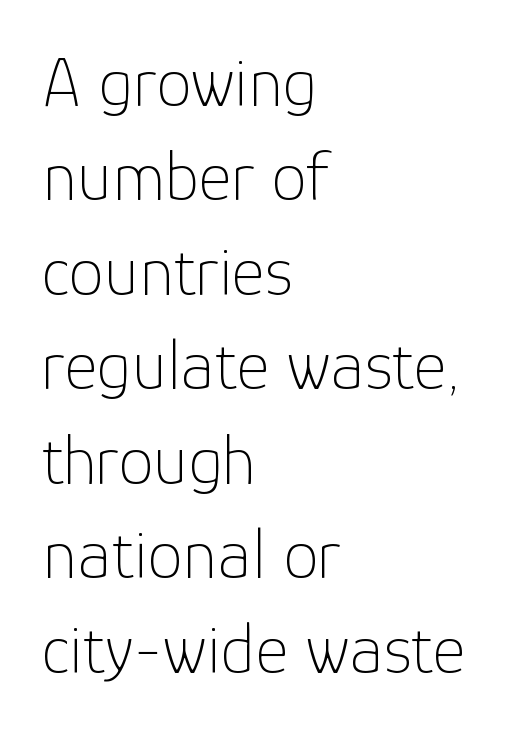
{"serif": "no", "italic": "no", "bold": "no", "weight": "thin", "width": "normal", "stroke_contrast": "low", "x_height": "medium", "monospaced": "no", "underline": "no", "align": "left", "line_spacing": "normal", "line_spacing_ratio": 1.33, "letter_spacing": "normal", "letter_spacing_em": 0.0, "glyph_px": 71}
